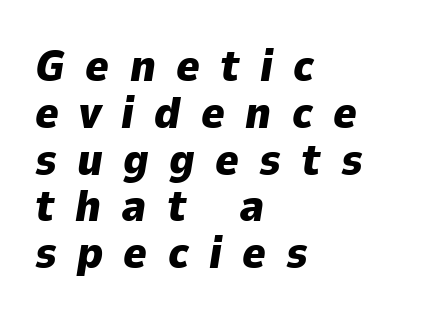
The strokes are fattened all the way to bold. The setting favours the left margin, as ordinary paragraphs usually do. The letterforms stand isolated, each surrounded by extra space. When letters slant like this, we call the style italic. Each new line begins almost immediately beneath the previous one.
